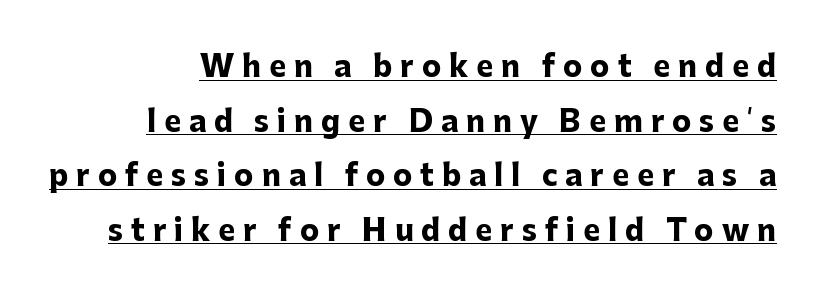
You could not count columns in this text — the font is proportionally spaced. Unlike italic type, these characters show no tilt at all. Beneath each row of characters lies a ruled line. Nope, no serifs anywhere on these letters.
